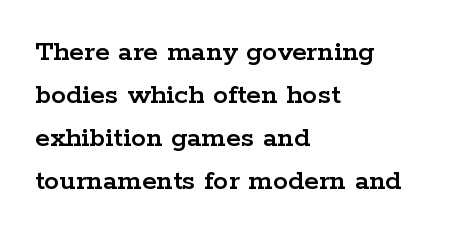
{"serif": "yes", "italic": "no", "width": "wide", "stroke_contrast": "low", "x_height": "medium", "monospaced": "no", "underline": "no", "align": "left", "line_spacing": "normal", "line_spacing_ratio": 1.43, "letter_spacing": "normal", "letter_spacing_em": 0.0, "glyph_px": 30}
